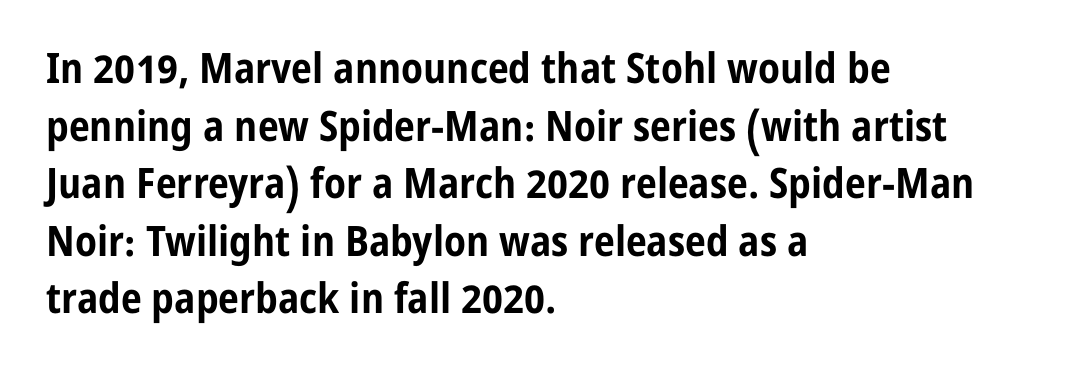
{"serif": "no", "italic": "no", "bold": "yes", "weight": "bold", "width": "condensed", "stroke_contrast": "low", "x_height": "medium", "monospaced": "no", "underline": "no", "align": "left", "line_spacing": "normal", "line_spacing_ratio": 1.37, "letter_spacing": "normal", "letter_spacing_em": 0.0, "glyph_px": 42}
